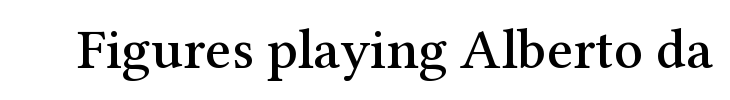
{"serif": "yes", "italic": "no", "width": "normal", "stroke_contrast": "medium", "x_height": "medium", "monospaced": "no", "underline": "no", "letter_spacing": "normal", "letter_spacing_em": 0.0, "glyph_px": 57}
